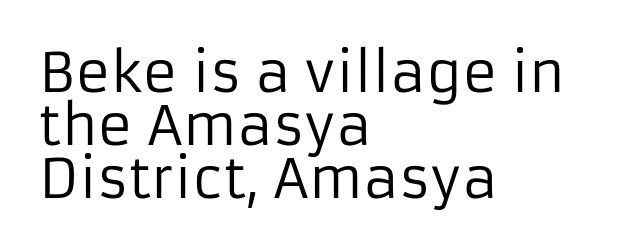
The image shows 54 px regular-weight sans-serif type, upright; set left-aligned, tight line spacing (0.98x), normal letter spacing, not underlined; low stroke contrast and a medium x-height.
